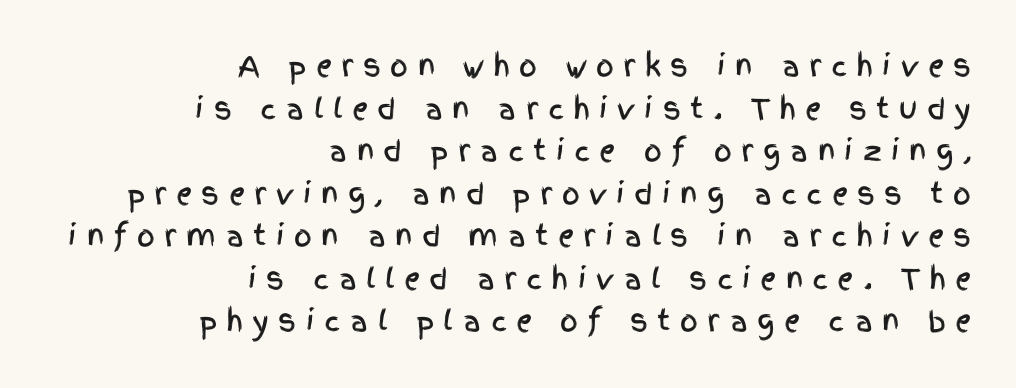
Students, note that the glyphs here are deliberately spaced far apart. Decoration check: the copy has no underline. One glance says typical: line gaps are just what's usual. Do the letters lean? They stand straight. Is this a fixed-width face? No — the glyphs have proportional, varying widths.
